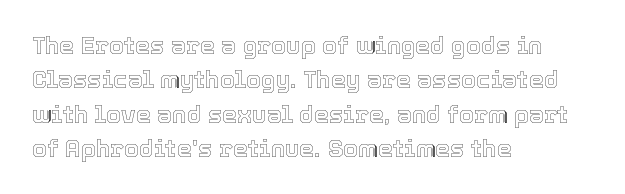
The rows are spaced the way most documents space them. Italic: no, the glyphs are upright roman. Reading down the block, your eye returns to a fixed left position each line. The words here are not underlined. Nothing unusual about the tracking: characters are spaced as the font intends.
